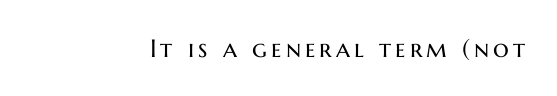
{"italic": "no", "bold": "no", "underline": "no", "glyph_px": 25}
